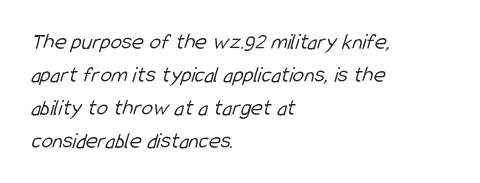
Q: Is the text bold? A: No.
Q: Is the text underlined? A: No.
Q: How is the paragraph aligned? A: Left-aligned.
Q: Is the spacing between letters normal or unusually wide? A: Normal.
Q: Is the spacing between lines tight, normal or loose? A: Normal.
